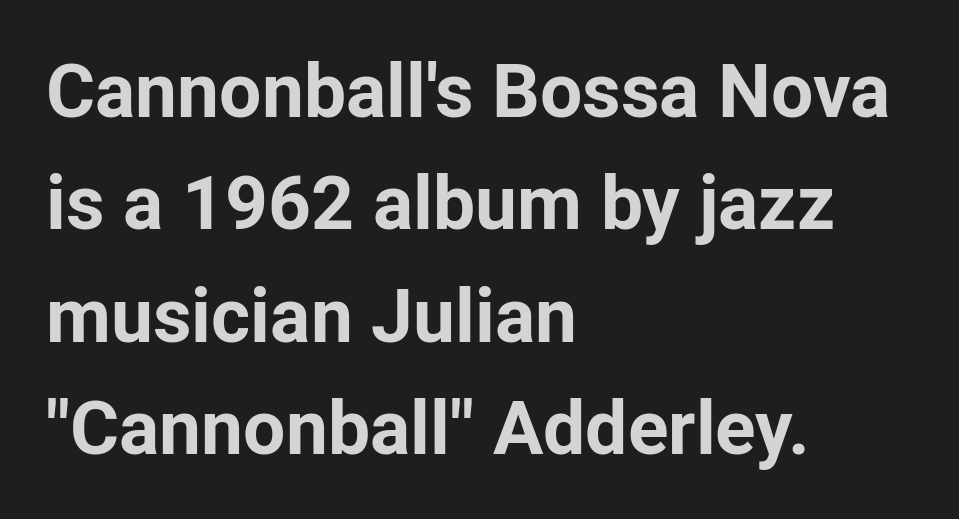
The image shows 75 px bold sans-serif type, upright; set left-aligned, normal line spacing (1.5x), normal letter spacing, not underlined; low stroke contrast and a medium x-height.
